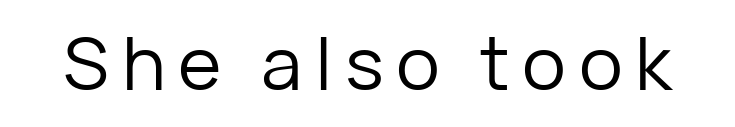
Quick note: underline off. Font category for this specimen: sans-serif. Every character sits straight up, as roman type does. The typesetting does not lean heavy: it is not bold. The rendering uses natural spacing where letterforms have individual widths.
